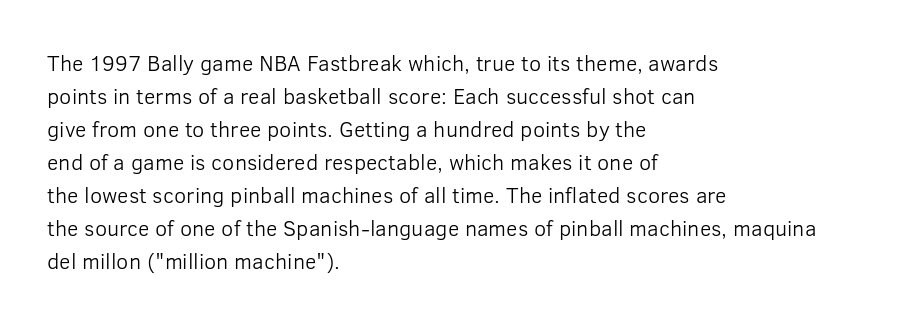
{"italic": "no", "bold": "no", "underline": "no", "align": "left", "line_spacing": "normal", "line_spacing_ratio": 1.5, "letter_spacing": "normal", "letter_spacing_em": 0.0, "glyph_px": 22}
